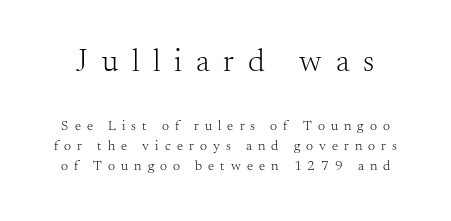
Compared with typical body copy, the letter spacing here is much looser. Any mark beneath the type? The region is blank. The letters stand straight up with perfectly vertical stems. Regular leading. These two chunks differ in scale, with the top chunk taking the larger measure.
